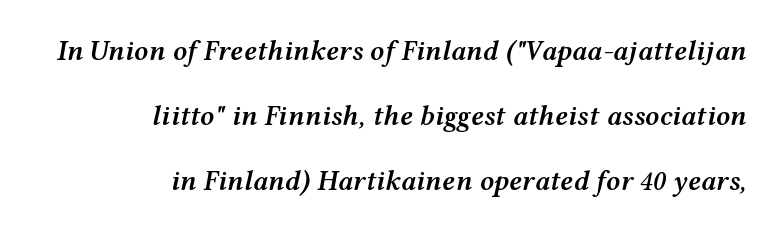
This is oblique type, the kind used for emphasis or titles. Here the glyphs are tracked normally, forming tight word shapes. Airy leading. The rendering uses natural spacing where letterforms have individual widths. Is the type bold? Partly — it's a semibold, heavier than regular but not fully bold. One-word summary of the alignment: right.
